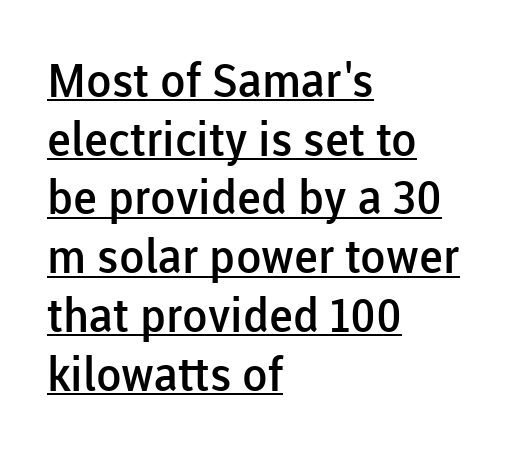
The image shows 47 px semibold sans-serif type, upright; set left-aligned, normal line spacing (1.25x), normal letter spacing, underlined; low stroke contrast and a medium x-height.
